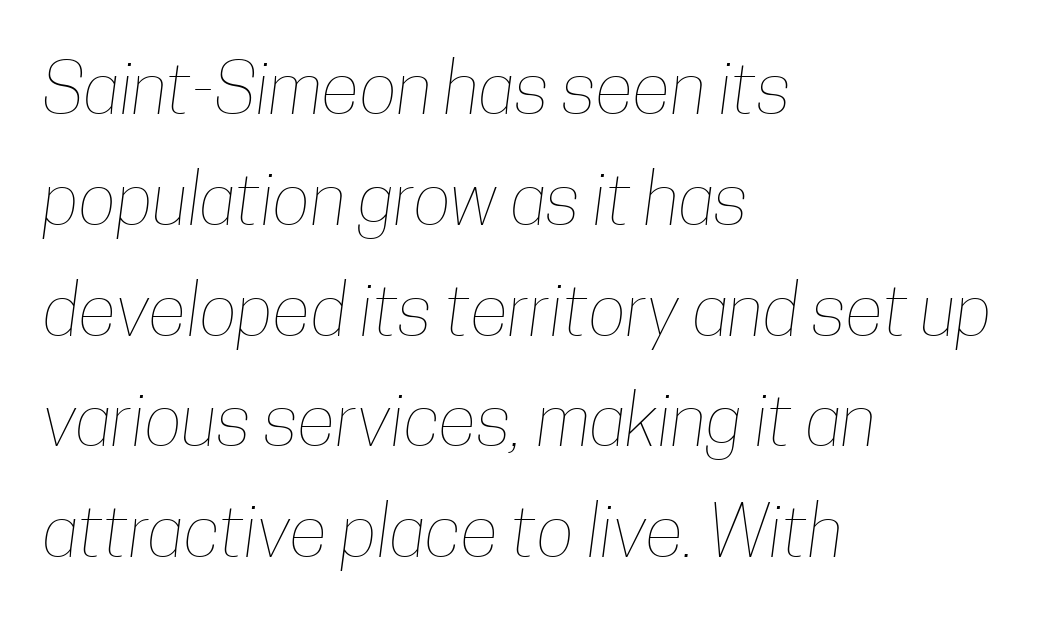
The image shows 71 px thin, condensed type; set left-aligned, normal line spacing (1.56x), normal letter spacing, not underlined; low stroke contrast and a medium x-height.
